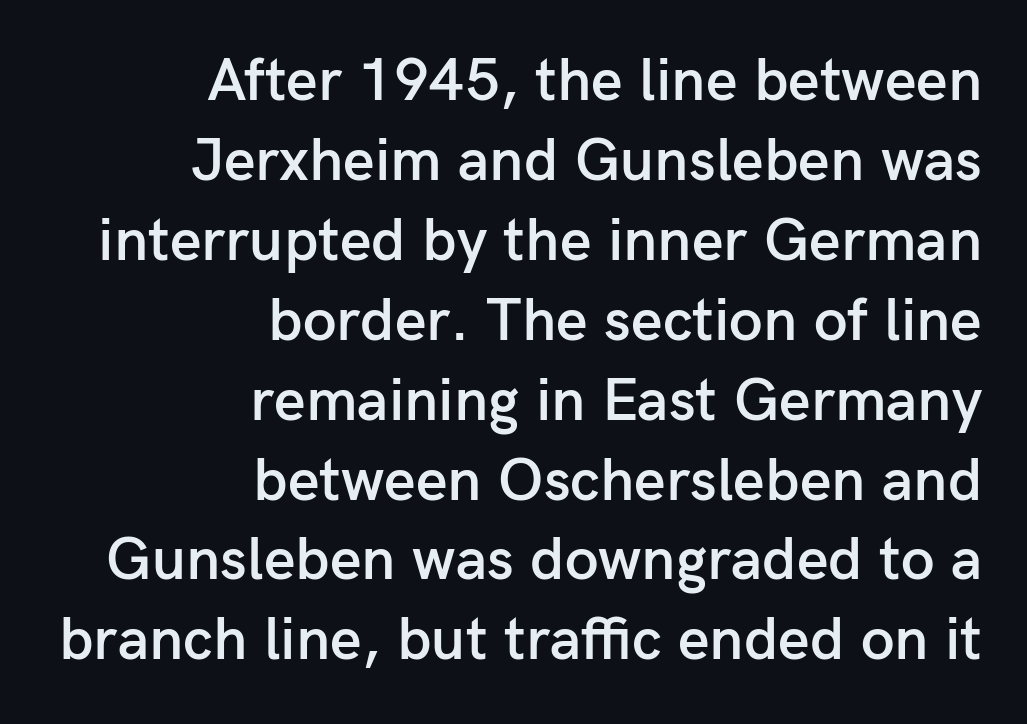
The line-height multiplier appears to be the usual default. Is there any slant? The stems are plumb. The specimen omits any rule beneath the text block's lines. Unlike a traditional serif, this face leaves its strokes unadorned. Stems and bowls a touch heavier than normal — semibold.
